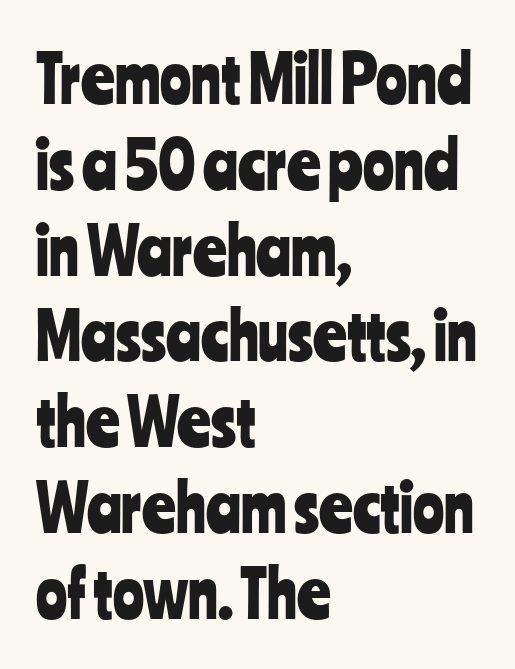
The image shows 65 px condensed sans-serif type, upright; set left-aligned, normal line spacing (1.32x), normal letter spacing, not underlined; low stroke contrast and a medium x-height.
